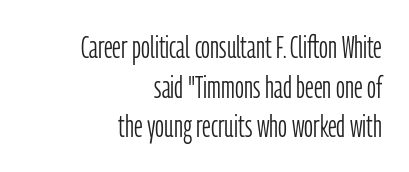
The image shows 31 px light, condensed sans-serif type, upright; set right-aligned, normal line spacing (1.28x), normal letter spacing, not underlined; low stroke contrast and a medium x-height.
